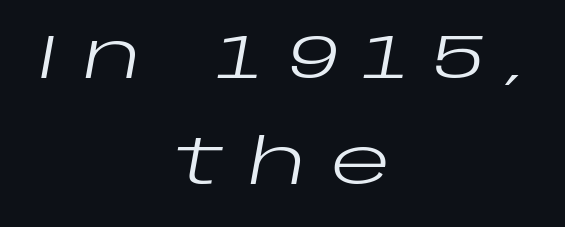
Q: Is the text bold? A: No.
Q: Is the text italic (slanted)? A: Yes, it leans right by about 10 degrees.
Q: Is the text underlined? A: No.
Q: How is the paragraph aligned? A: Centered.
Q: Is the spacing between letters normal or unusually wide? A: Unusually wide.
Q: Is the spacing between lines tight, normal or loose? A: Normal.
Q: Width (condensed, normal, or wide)? A: Wide.
Q: Stroke contrast? A: Low.
Q: x-height? A: Large.
Q: Monospaced? A: No.
